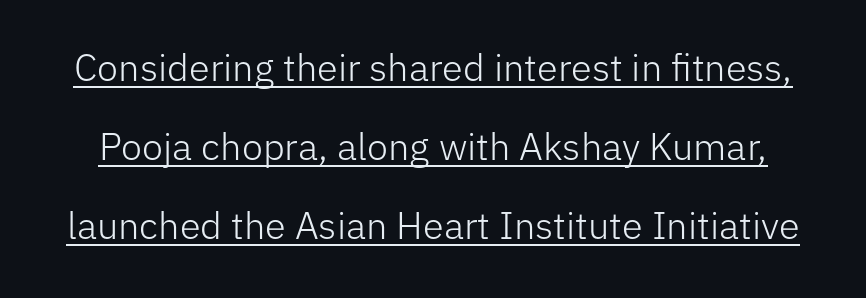
The image shows 38 px light sans-serif type, upright; set loose line spacing (2.08x), normal letter spacing, underlined; low stroke contrast and a medium x-height.
